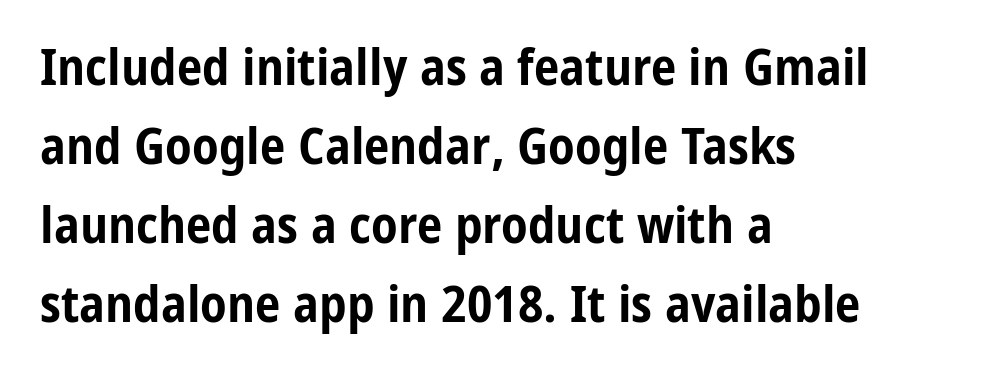
Q: Is the text bold? A: Yes.
Q: Is the text italic (slanted)? A: No, it is upright.
Q: Is the typeface a serif or a sans-serif typeface? A: Sans-serif.
Q: Is the text underlined? A: No.
Q: How is the paragraph aligned? A: Left-aligned.
Q: Is the spacing between letters normal or unusually wide? A: Normal.
Q: Is the spacing between lines tight, normal or loose? A: Normal.
Q: Width (condensed, normal, or wide)? A: Condensed.
Q: Stroke contrast? A: Low.
Q: x-height? A: Medium.
Q: Monospaced? A: No.
